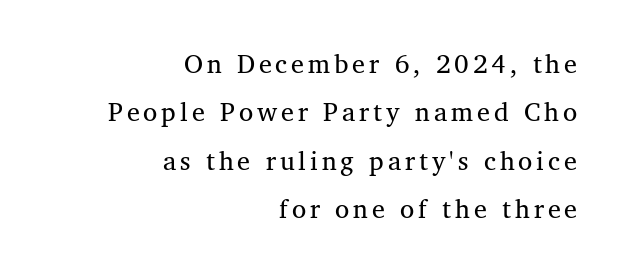
Q: Is the text bold? A: No.
Q: Is the text italic (slanted)? A: No, it is upright.
Q: Is the text underlined? A: No.
Q: How is the paragraph aligned? A: Right-aligned.
